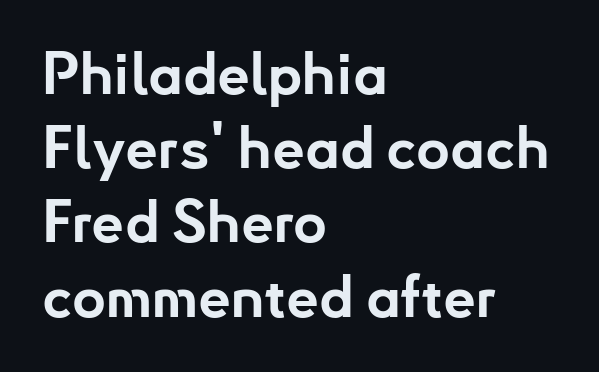
{"serif": "no", "italic": "no", "bold": "yes", "weight": "bold", "width": "normal", "stroke_contrast": "low", "x_height": "small", "monospaced": "no", "underline": "no", "align": "left", "line_spacing": "normal", "line_spacing_ratio": 1.28, "letter_spacing": "normal", "letter_spacing_em": 0.0, "glyph_px": 58}
